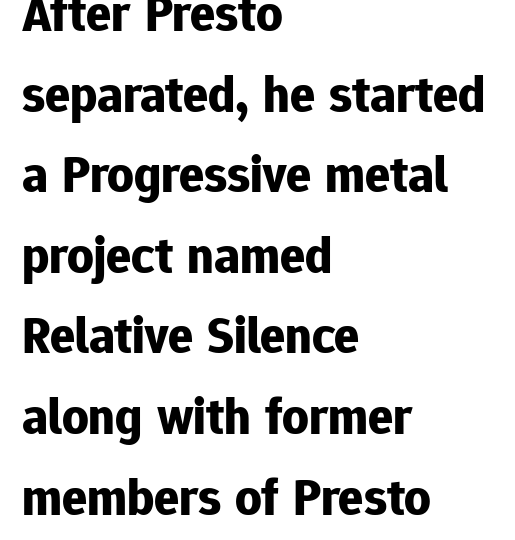
{"serif": "no", "italic": "no", "bold": "yes", "weight": "bold", "width": "normal", "stroke_contrast": "low", "x_height": "medium", "monospaced": "no", "underline": "no", "align": "left", "line_spacing": "normal", "line_spacing_ratio": 1.55, "letter_spacing": "normal", "letter_spacing_em": 0.0, "glyph_px": 52}
